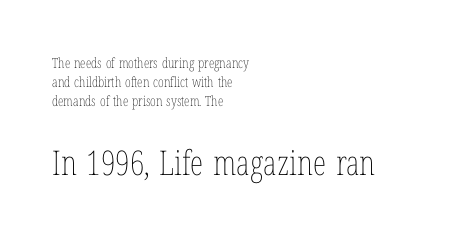
Q: Is the text bold? A: No.
Q: Is the text italic (slanted)? A: No, it is upright.
Q: Is the text underlined? A: No.
Q: How is the paragraph aligned? A: Left-aligned.
Q: Is the spacing between letters normal or unusually wide? A: Normal.
Q: Is the spacing between lines tight, normal or loose? A: Normal.
Q: Which block of text is set in a larger size, the first (top) or the second (bottom)? A: The second (bottom) one.
Q: Width (condensed, normal, or wide)? A: Condensed.
Q: Stroke contrast? A: Low.
Q: x-height? A: Medium.
Q: Monospaced? A: No.
